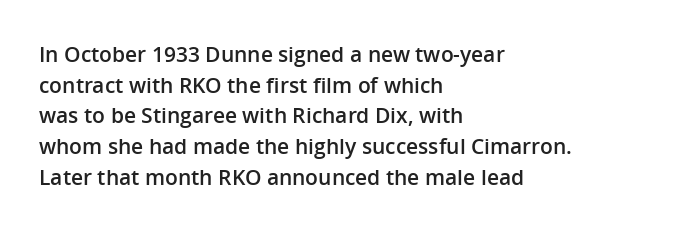
The image shows 21 px text type, upright; set left-aligned, normal line spacing (1.46x), normal letter spacing, not underlined.
